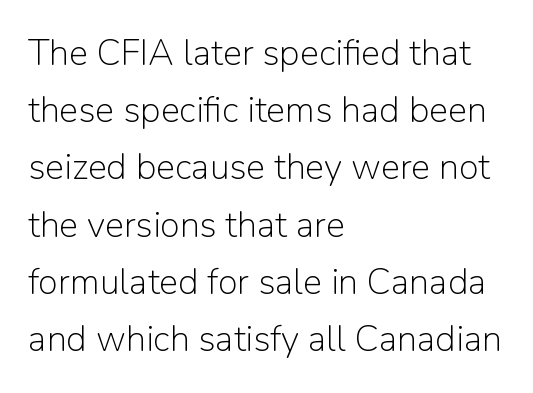
Q: Is the text bold? A: No.
Q: Is the text italic (slanted)? A: No, it is upright.
Q: Is the typeface a serif or a sans-serif typeface? A: Sans-serif.
Q: Is the text underlined? A: No.
Q: How is the paragraph aligned? A: Left-aligned.
Q: Is the spacing between letters normal or unusually wide? A: Normal.
Q: Is the spacing between lines tight, normal or loose? A: Normal.
Q: Width (condensed, normal, or wide)? A: Normal.
Q: Stroke contrast? A: Low.
Q: x-height? A: Medium.
Q: Monospaced? A: No.
